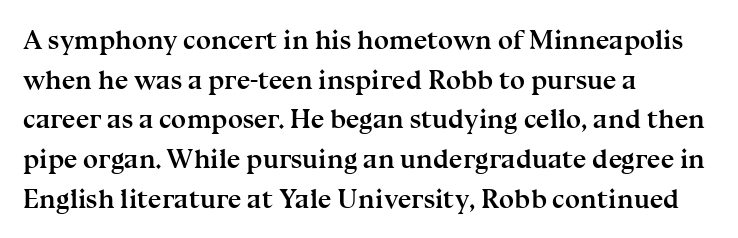
Q: Is the text bold? A: Yes.
Q: Is the text italic (slanted)? A: No, it is upright.
Q: Is the text underlined? A: No.
Q: How is the paragraph aligned? A: Left-aligned.
Q: Is the spacing between letters normal or unusually wide? A: Normal.
Q: Is the spacing between lines tight, normal or loose? A: Normal.
